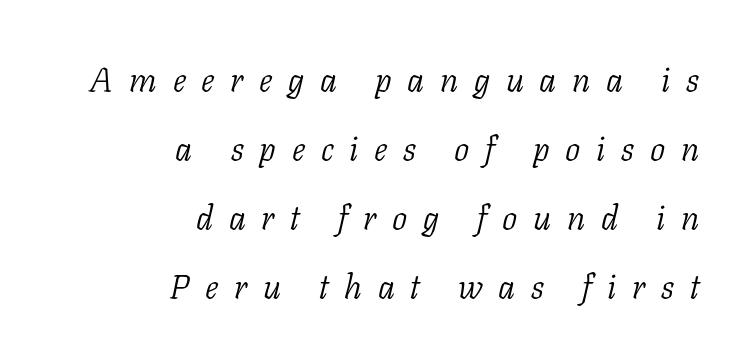
The area under the type is left untouched. The type is letterspaced generously, with wide tracking. These lines stand farther apart than default settings would place them. To sum up the face: it has serifs. No heavy texture on the line: the type isn't bold.
